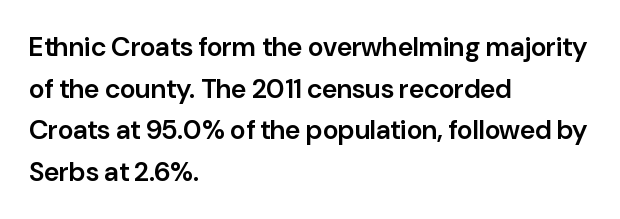
Q: Is the text bold? A: Semi-bold.
Q: Is the text italic (slanted)? A: No, it is upright.
Q: Is the text underlined? A: No.
Q: How is the paragraph aligned? A: Left-aligned.
Q: Is the spacing between letters normal or unusually wide? A: Normal.
Q: Is the spacing between lines tight, normal or loose? A: Normal.
